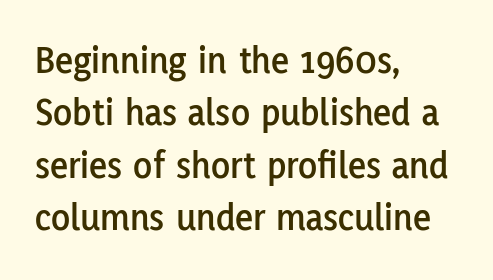
The letters stand upright; this is a roman face. Look at the tracking — it's just the regular setting, nothing added. Unmarked baselines from the first word to the last. The paragraph shown leans on its left margin.
